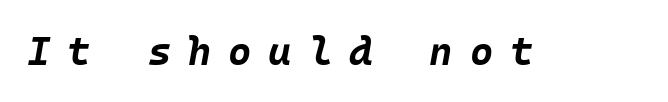
The image shows 40 px bold type, italic (leaning right); set unusually wide letter spacing (+0.42 em), not underlined; low stroke contrast and a large x-height.
